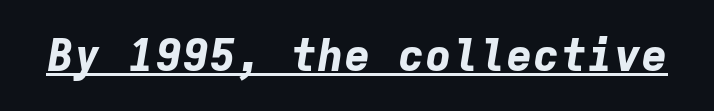
Q: Is the text bold? A: Yes.
Q: Is the text italic (slanted)? A: Yes, it leans right by about 9 degrees.
Q: Is the text underlined? A: Yes.
Q: Is the spacing between letters normal or unusually wide? A: Normal.
Q: Width (condensed, normal, or wide)? A: Normal.
Q: Stroke contrast? A: Low.
Q: x-height? A: Medium.
Q: Monospaced? A: Yes.
